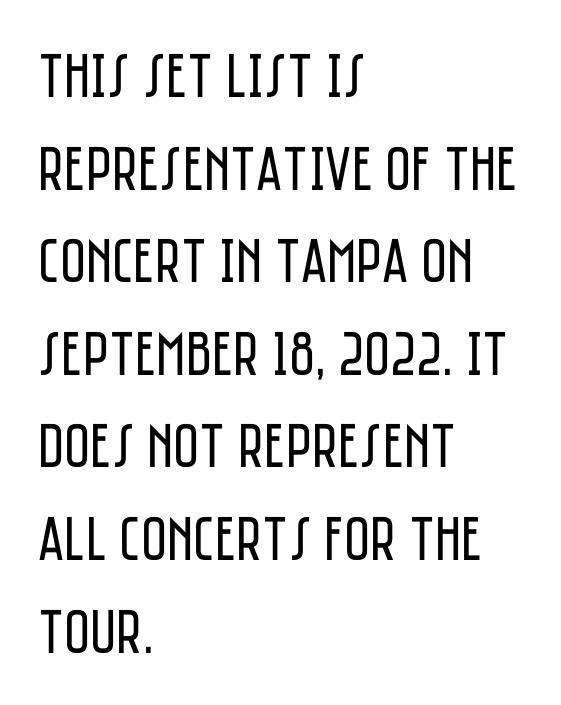
The image shows 63 px regular-weight, condensed sans-serif type, upright; set left-aligned, normal line spacing (1.47x), normal letter spacing, not underlined; low stroke contrast and a large x-height.
